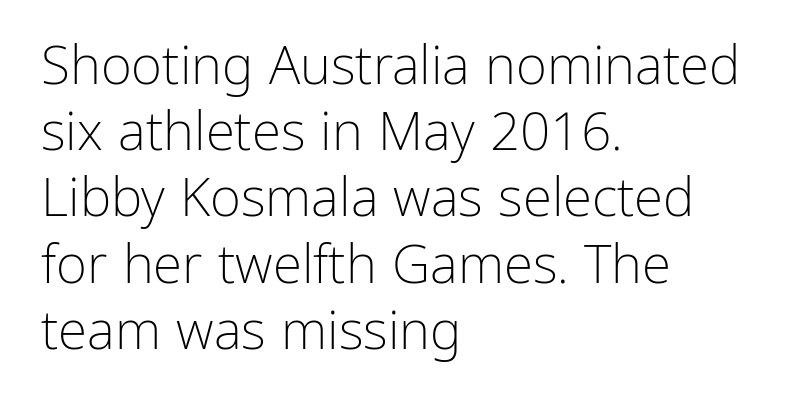
The image shows 53 px light sans-serif type, upright; set left-aligned, normal line spacing (1.25x), normal letter spacing, not underlined; low stroke contrast and a medium x-height.
